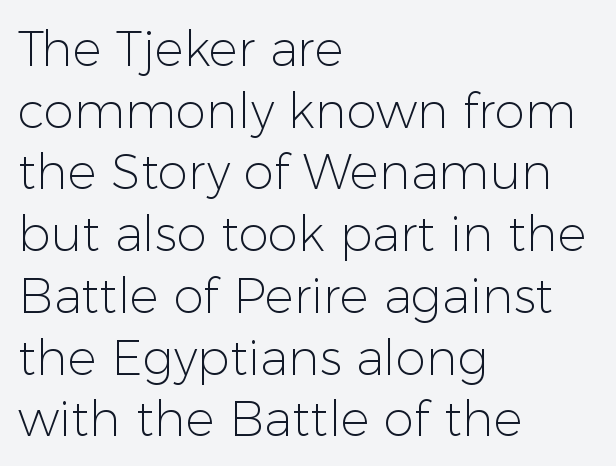
The image shows 49 px light sans-serif type, upright; set left-aligned, normal line spacing (1.26x), normal letter spacing, not underlined; low stroke contrast and a medium x-height.
